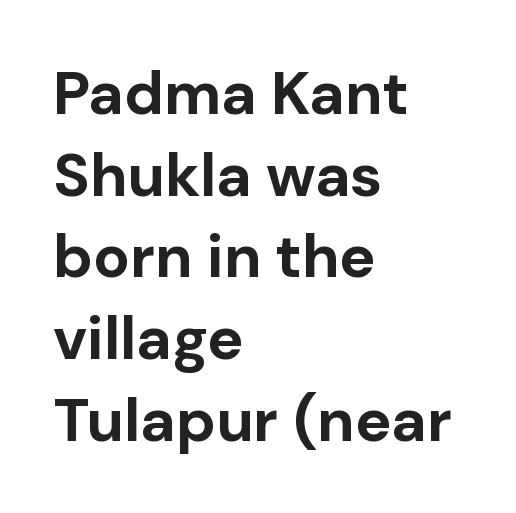
The image shows 61 px bold sans-serif type, upright; set left-aligned, normal line spacing (1.34x), normal letter spacing, not underlined; low stroke contrast and a medium x-height.
